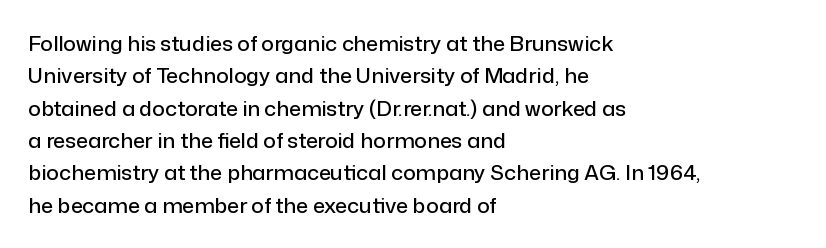
Glyph-to-glyph distance matches everyday printed text. Upright lettering throughout. Notice how descenders clear the ascenders below comfortably — that's standard leading. The strip under each line holds only bare page. Layout note: lines flush left.
